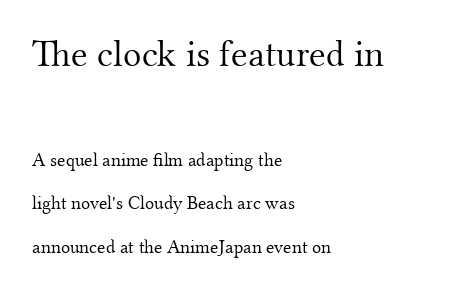
The image shows 38 px light serif type, upright; set left-aligned, loose line spacing (2.28x), normal letter spacing, not underlined; the first (top) block is 2.0x larger; medium stroke contrast and a small x-height.
